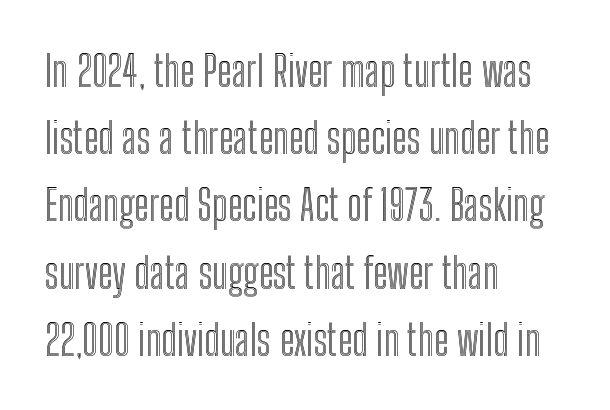
The image shows 42 px condensed type, upright; set left-aligned, normal line spacing (1.6x), normal letter spacing, not underlined; a medium x-height.
